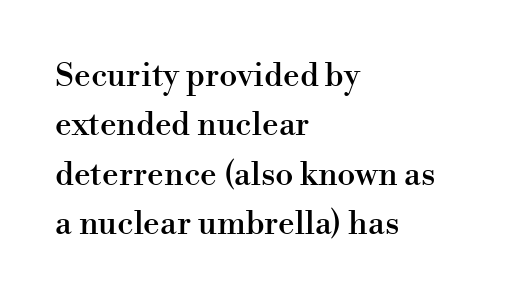
{"serif": "yes", "italic": "no", "width": "normal", "stroke_contrast": "high", "x_height": "small", "monospaced": "no", "underline": "no", "align": "left", "line_spacing": "normal", "line_spacing_ratio": 1.5, "letter_spacing": "normal", "letter_spacing_em": 0.0, "glyph_px": 33}
